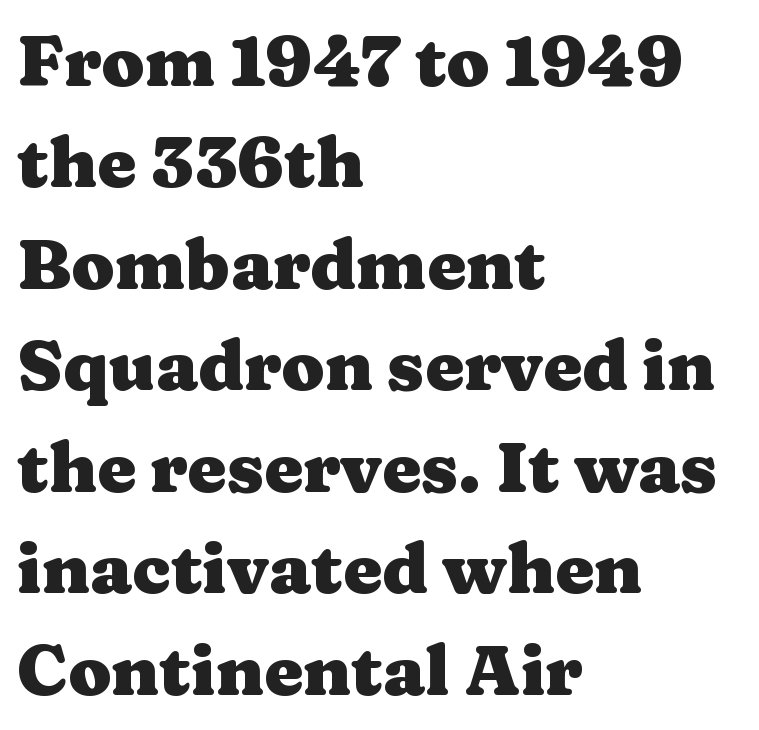
Q: Is the text bold? A: Yes.
Q: Is the text italic (slanted)? A: No, it is upright.
Q: Is the typeface a serif or a sans-serif typeface? A: Serif.
Q: Is the text underlined? A: No.
Q: How is the paragraph aligned? A: Left-aligned.
Q: Is the spacing between letters normal or unusually wide? A: Normal.
Q: Is the spacing between lines tight, normal or loose? A: Normal.
Q: Width (condensed, normal, or wide)? A: Wide.
Q: Stroke contrast? A: Medium.
Q: x-height? A: Medium.
Q: Monospaced? A: No.
